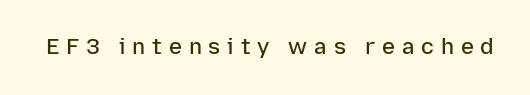
{"italic": "no", "bold": "semi", "underline": "no", "letter_spacing": "wide", "letter_spacing_em": 0.31, "glyph_px": 22}
